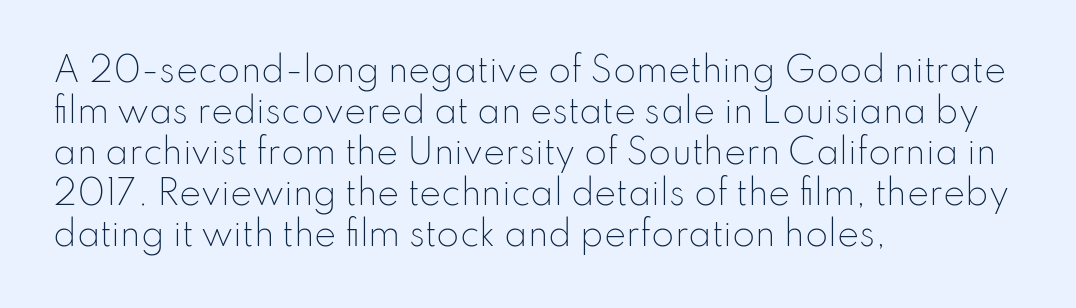
{"serif": "no", "italic": "no", "bold": "no", "weight": "light", "width": "normal", "stroke_contrast": "low", "x_height": "small", "monospaced": "no", "underline": "no", "align": "left", "line_spacing_ratio": 1.24, "letter_spacing": "normal", "letter_spacing_em": 0.0, "glyph_px": 33}
